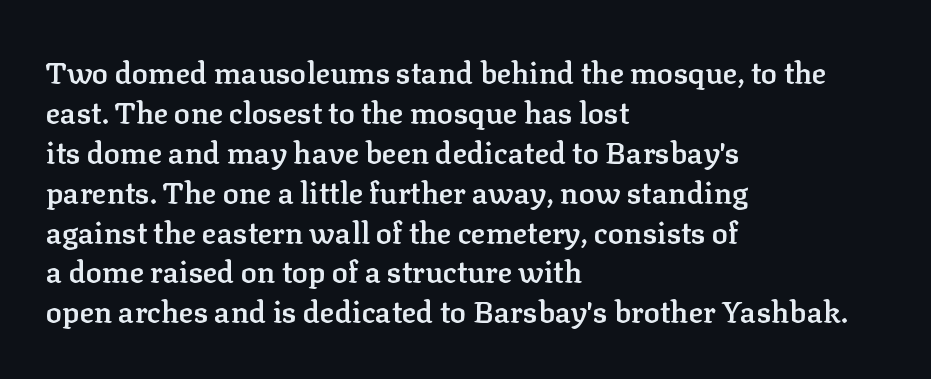
Q: Is the text bold? A: Semi-bold.
Q: Is the text italic (slanted)? A: No, it is upright.
Q: Is the typeface a serif or a sans-serif typeface? A: Serif.
Q: Is the text underlined? A: No.
Q: How is the paragraph aligned? A: Left-aligned.
Q: Is the spacing between letters normal or unusually wide? A: Normal.
Q: Is the spacing between lines tight, normal or loose? A: Normal.
Q: Width (condensed, normal, or wide)? A: Normal.
Q: Stroke contrast? A: Low.
Q: x-height? A: Medium.
Q: Monospaced? A: No.
